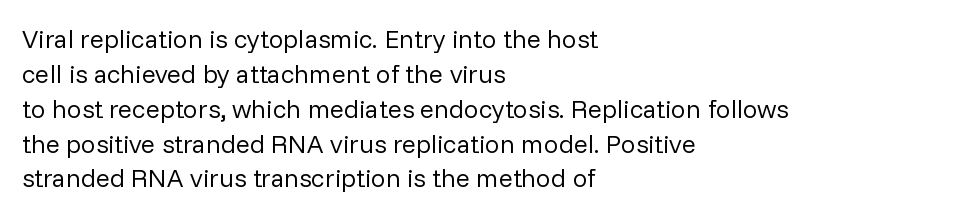
The strip under each line holds only bare page. Short note: letters normally spaced. The axis of the letterforms is exactly vertical. Line spacing here is normal. The rendering anchors every line to the left-hand side.
